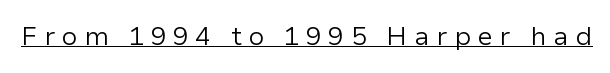
The cut favours lightness, reaching ordinary text weight at its darkest. Each word looks stretched out because of the extra space between its letters. Does a line run under the words? Yes, clearly. Do the letters lean? They stand straight.
